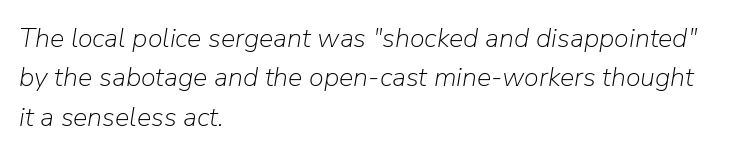
Q: Is the text bold? A: No.
Q: Is the text italic (slanted)? A: Yes, it leans right by about 9 degrees.
Q: Is the text underlined? A: No.
Q: How is the paragraph aligned? A: Left-aligned.
Q: Is the spacing between letters normal or unusually wide? A: Normal.
Q: Is the spacing between lines tight, normal or loose? A: Normal.
